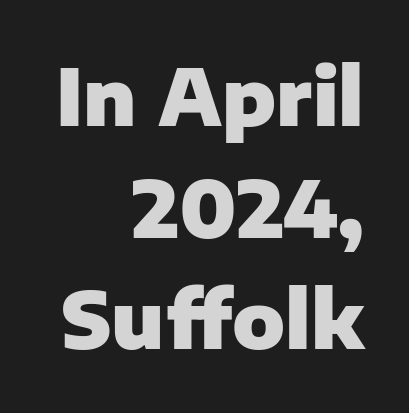
Q: Is the text bold? A: Yes.
Q: Is the text italic (slanted)? A: No, it is upright.
Q: Is the typeface a serif or a sans-serif typeface? A: Sans-serif.
Q: Is the text underlined? A: No.
Q: How is the paragraph aligned? A: Right-aligned.
Q: Is the spacing between letters normal or unusually wide? A: Normal.
Q: Is the spacing between lines tight, normal or loose? A: Normal.
Q: Width (condensed, normal, or wide)? A: Normal.
Q: Stroke contrast? A: Low.
Q: x-height? A: Medium.
Q: Monospaced? A: No.
